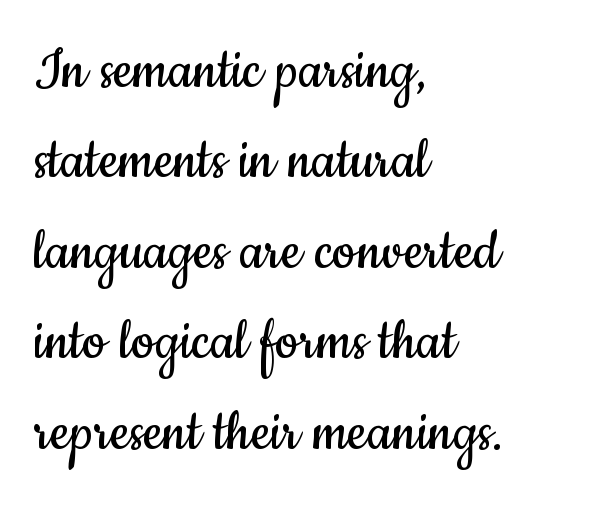
Q: Is the text bold? A: No.
Q: Is the text italic (slanted)? A: Yes.
Q: Is the typeface a serif or a sans-serif typeface? A: Sans-serif.
Q: Is the text underlined? A: No.
Q: How is the paragraph aligned? A: Left-aligned.
Q: Is the spacing between letters normal or unusually wide? A: Normal.
Q: Is the spacing between lines tight, normal or loose? A: Normal.
Q: Width (condensed, normal, or wide)? A: Condensed.
Q: Stroke contrast? A: Low.
Q: x-height? A: Small.
Q: Monospaced? A: No.
